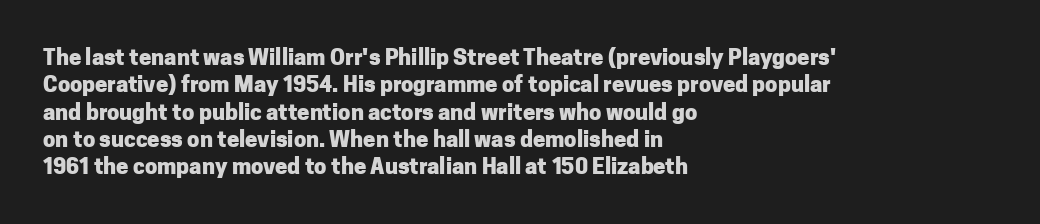
The image shows 22 px bold type, upright; set left-aligned, line spacing 1.24x, normal letter spacing, not underlined.
